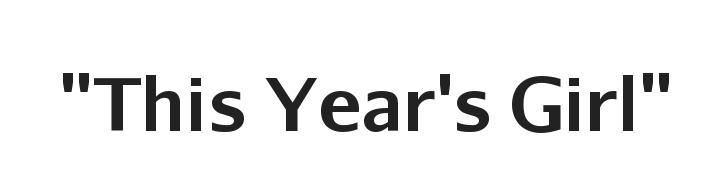
The image shows 73 px bold sans-serif type, upright; set normal letter spacing, not underlined; low stroke contrast and a medium x-height.
